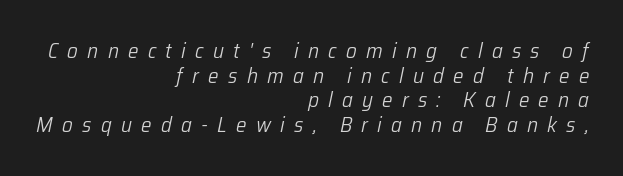
Q: Is the text bold? A: No.
Q: Is the text italic (slanted)? A: Yes, it leans right by about 12 degrees.
Q: Is the text underlined? A: No.
Q: How is the paragraph aligned? A: Right-aligned.
Q: Is the spacing between letters normal or unusually wide? A: Unusually wide.
